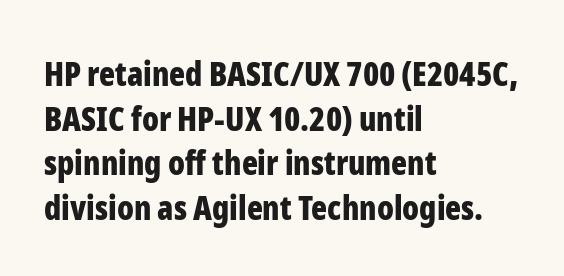
Proportional: the letters do not fall into vertical columns. Nobody touched the tracking dial on this one. Classification — sans serif. This block has exactly the height ordinary leading produces. Check the space under the baseline: it is left empty. Quick note: not italic, upright.
